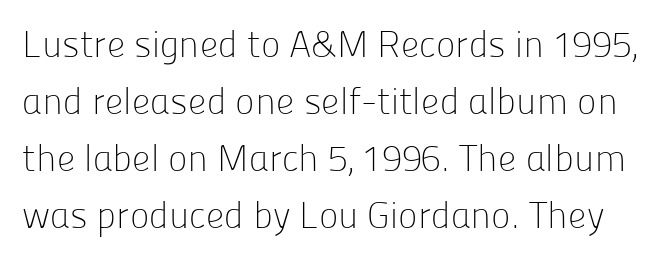
Q: Is the text bold? A: No.
Q: Is the text italic (slanted)? A: No, it is upright.
Q: Is the typeface a serif or a sans-serif typeface? A: Sans-serif.
Q: Is the text underlined? A: No.
Q: Is the spacing between letters normal or unusually wide? A: Normal.
Q: Is the spacing between lines tight, normal or loose? A: Normal.
Q: Width (condensed, normal, or wide)? A: Normal.
Q: Stroke contrast? A: Low.
Q: x-height? A: Medium.
Q: Monospaced? A: No.
